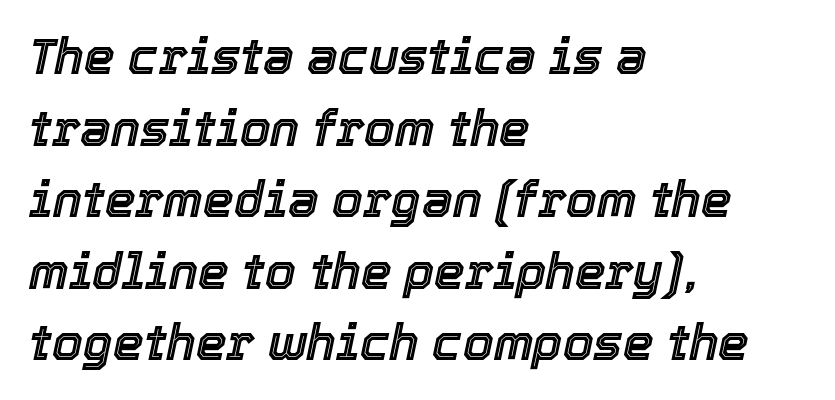
Q: Is the text italic (slanted)? A: Yes, it leans right by about 12 degrees.
Q: Is the text underlined? A: No.
Q: How is the paragraph aligned? A: Left-aligned.
Q: Is the spacing between letters normal or unusually wide? A: Normal.
Q: Is the spacing between lines tight, normal or loose? A: Normal.
Q: Width (condensed, normal, or wide)? A: Normal.
Q: x-height? A: Medium.
Q: Monospaced? A: No.
